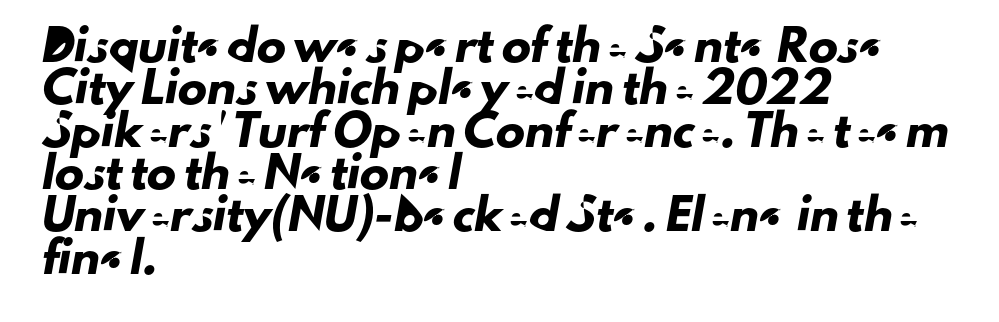
The passage shown is typeset with a sans-serif family. Nothing unusual about the tracking: characters are spaced as the font intends. Line beginnings align vertically; line endings do not. Each letter keeps its own natural width here, so spacing adapts to shape. Interline gaps are of average width in this sample. The zone under the glyphs is completely vacant.
